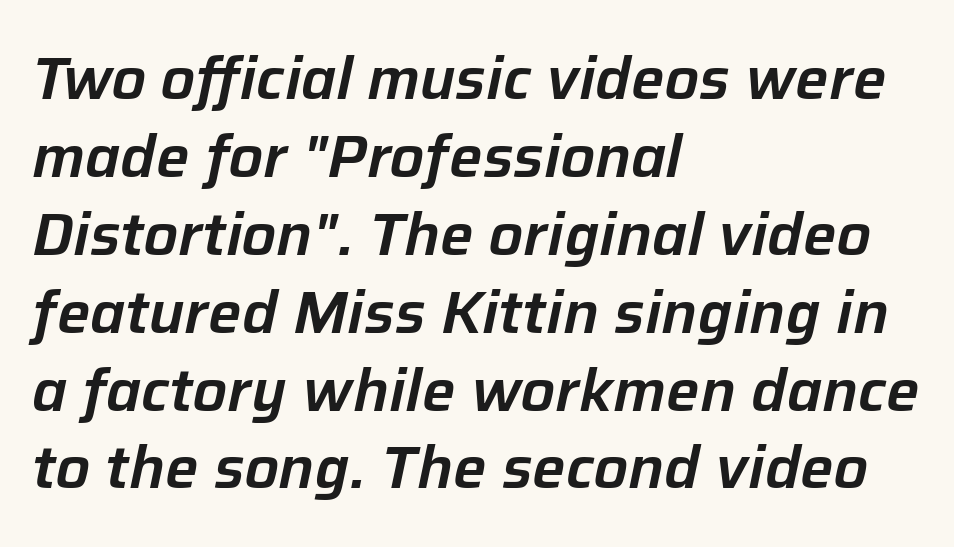
The image shows 59 px text type, italic (leaning right); set left-aligned, normal line spacing (1.32x), normal letter spacing, not underlined; low stroke contrast and a medium x-height.
